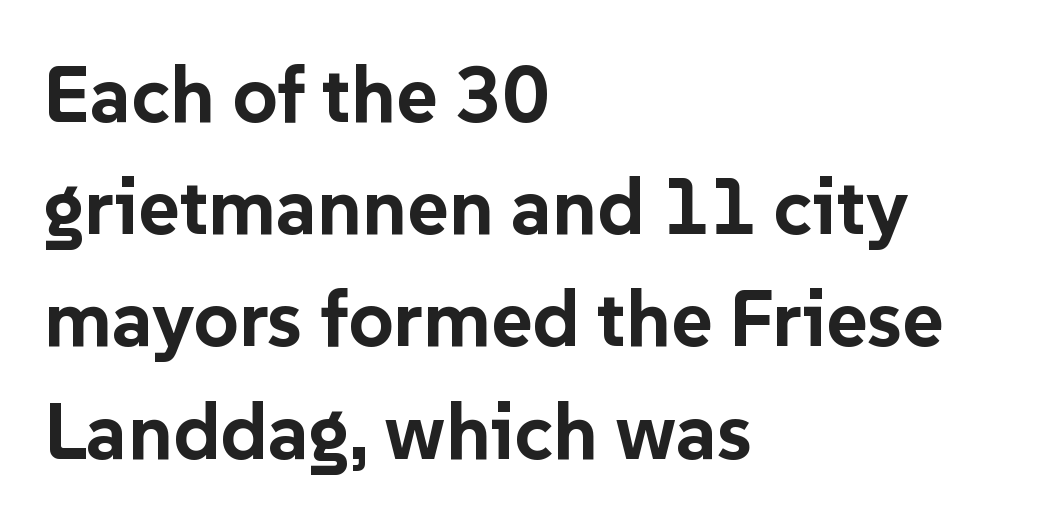
Q: Is the text bold? A: Yes.
Q: Is the text italic (slanted)? A: No, it is upright.
Q: Is the typeface a serif or a sans-serif typeface? A: Sans-serif.
Q: Is the text underlined? A: No.
Q: How is the paragraph aligned? A: Left-aligned.
Q: Is the spacing between letters normal or unusually wide? A: Normal.
Q: Is the spacing between lines tight, normal or loose? A: Normal.
Q: Width (condensed, normal, or wide)? A: Normal.
Q: Stroke contrast? A: Low.
Q: x-height? A: Medium.
Q: Monospaced? A: No.
